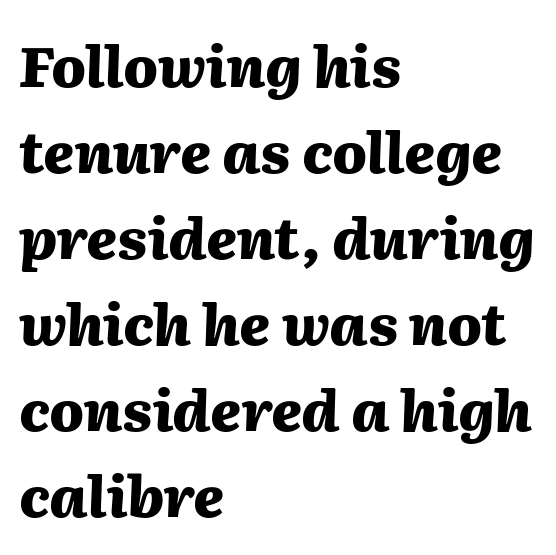
The image shows 57 px heavy type, italic (leaning right); set left-aligned, normal line spacing (1.51x), normal letter spacing, not underlined; medium stroke contrast and a medium x-height.
